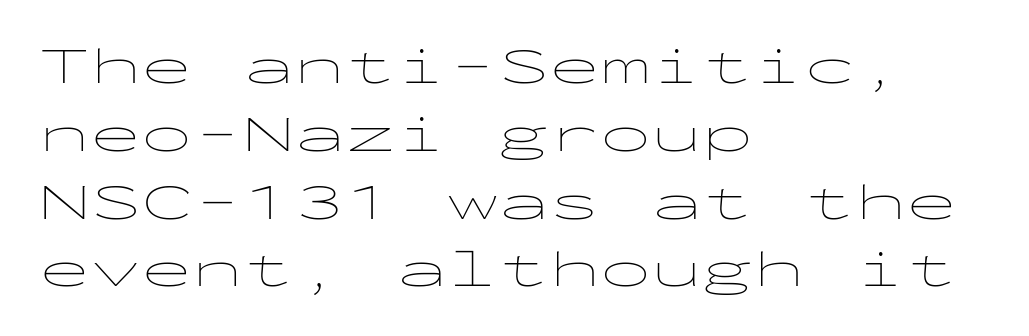
The image shows 51 px thin, wide sans-serif type, upright, monospaced; set left-aligned, normal line spacing (1.33x), normal letter spacing, not underlined; low stroke contrast and a medium x-height.
